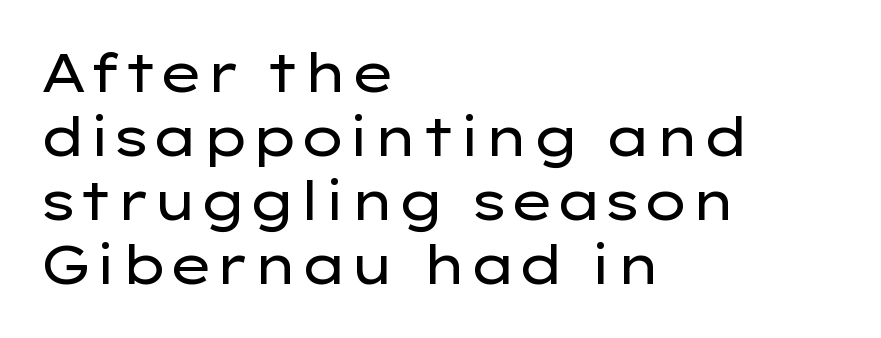
This rendering uses left alignment, leaving the right contour irregular. Between one letter and the next there's only the usual sliver of space. These lines are composed in type without serifs. Posture: straight, roman, zero tilt. Counters stay open thanks to moderate or lighter strokes. The glyphs are unaccompanied by any horizontal stroke below them.
